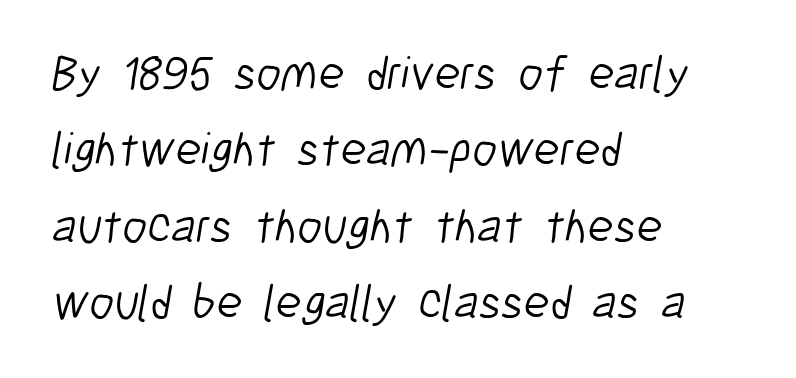
Standard letterfit; no display-style spreading of the glyphs. Bare-footed words on every line. Spacing verdict: proportional, widths tailored to each character. The strokes are not fattened; the text isn't bold. What kind of face is this? One without serifs — a sans. This sample keeps an unexceptional amount of space between lines.
